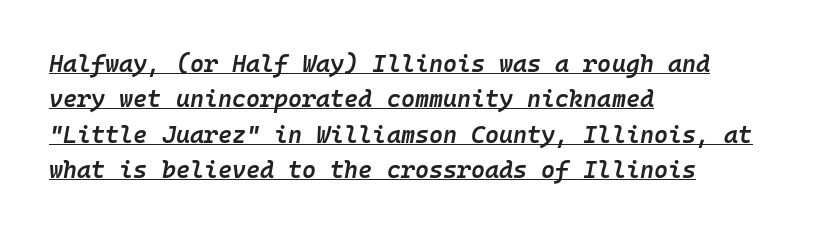
Q: Is the text bold? A: Semi-bold.
Q: Is the text italic (slanted)? A: Yes, it leans right by about 10 degrees.
Q: Is the text underlined? A: Yes.
Q: How is the paragraph aligned? A: Left-aligned.
Q: Is the spacing between letters normal or unusually wide? A: Normal.
Q: Is the spacing between lines tight, normal or loose? A: Normal.
